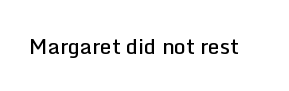
{"italic": "no", "bold": "semi", "underline": "no", "letter_spacing": "normal", "letter_spacing_em": 0.0, "glyph_px": 21}
